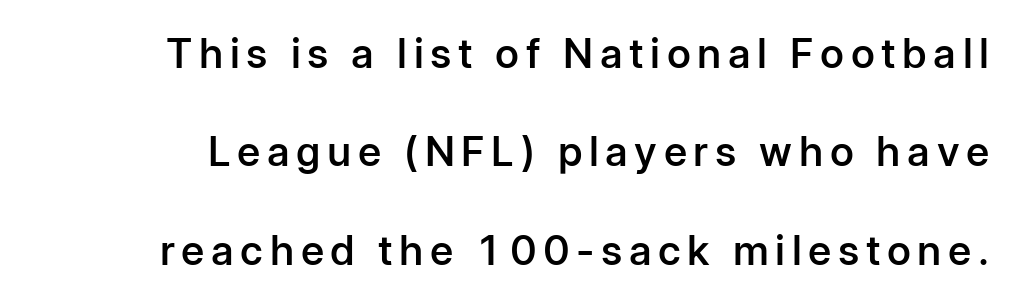
Does the type have serifs? No, each stem ends abruptly. Glance below the letters and you will spot only blank space. Compared with typical paragraphs, the rows here are farther apart. Every letter is mildly thick-stroked: semibold rather than bold.
